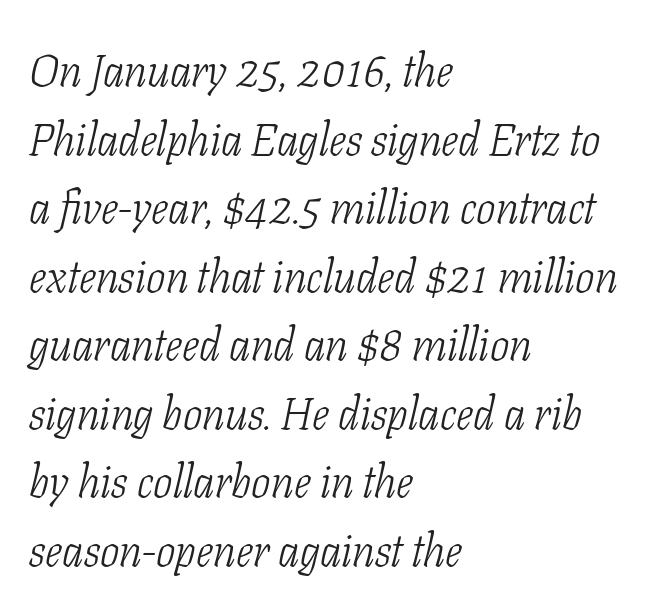
Q: Is the text bold? A: No.
Q: Is the text italic (slanted)? A: Yes, it leans right by about 11 degrees.
Q: Is the typeface a serif or a sans-serif typeface? A: Serif.
Q: Is the text underlined? A: No.
Q: How is the paragraph aligned? A: Left-aligned.
Q: Is the spacing between letters normal or unusually wide? A: Normal.
Q: Is the spacing between lines tight, normal or loose? A: Normal.
Q: Width (condensed, normal, or wide)? A: Condensed.
Q: Stroke contrast? A: Low.
Q: x-height? A: Medium.
Q: Monospaced? A: No.
